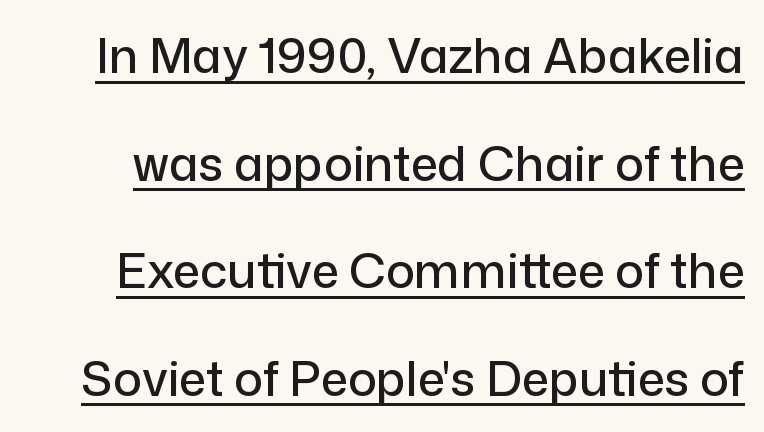
The image shows 48 px sans-serif type, upright; set loose line spacing (2.24x), normal letter spacing, underlined; low stroke contrast and a medium x-height.
